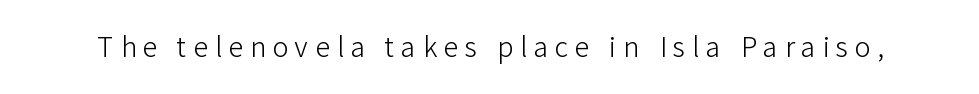
{"italic": "no", "bold": "no", "underline": "no", "letter_spacing": "wide", "letter_spacing_em": 0.25, "glyph_px": 27}
